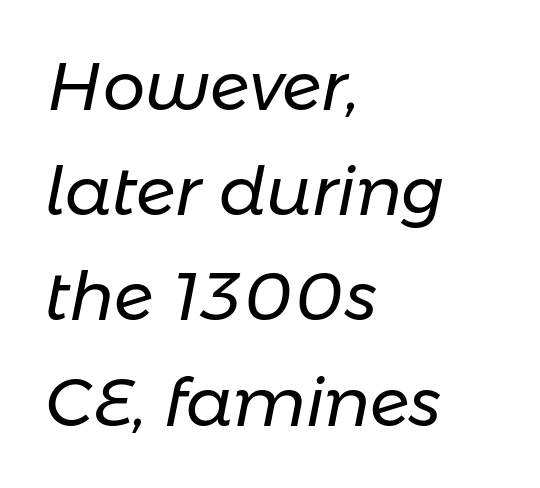
Q: Is the text bold? A: No.
Q: Is the text italic (slanted)? A: Yes, it leans right by about 11 degrees.
Q: Is the text underlined? A: No.
Q: How is the paragraph aligned? A: Left-aligned.
Q: Is the spacing between letters normal or unusually wide? A: Normal.
Q: Is the spacing between lines tight, normal or loose? A: Normal.
Q: Width (condensed, normal, or wide)? A: Normal.
Q: Stroke contrast? A: Low.
Q: x-height? A: Medium.
Q: Monospaced? A: No.
